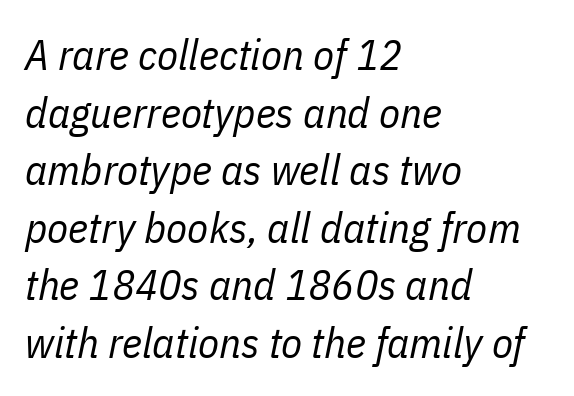
The image shows 43 px regular-weight, condensed type, italic (leaning right); set left-aligned, normal line spacing (1.34x), normal letter spacing, not underlined; low stroke contrast and a medium x-height.
